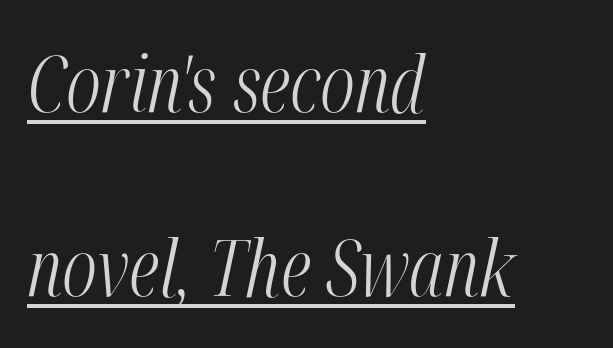
The image shows 79 px light, condensed type, italic (leaning right); set left-aligned, loose line spacing (2.33x), normal letter spacing, underlined; medium stroke contrast and a medium x-height.
